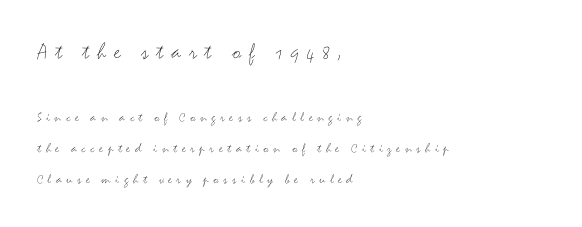
The image shows 24 px text type; set left-aligned, loose line spacing (2.21x), unusually wide letter spacing (+0.32 em), not underlined; the first (top) block is 1.71x larger.
